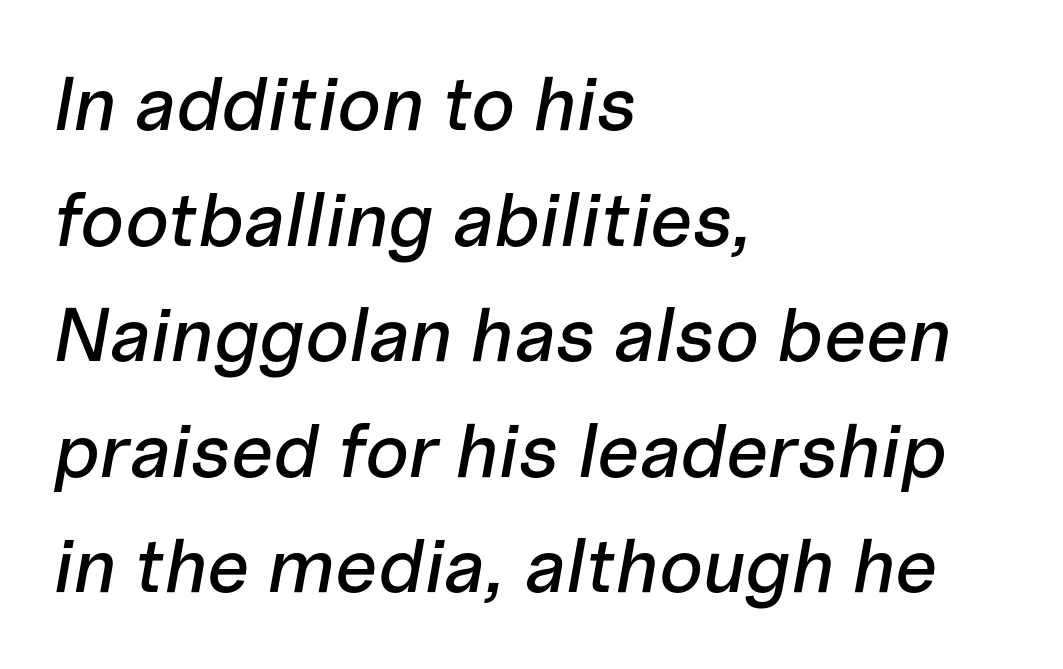
{"italic": "yes", "lean": "right", "slant_degrees": 10, "width": "normal", "stroke_contrast": "low", "x_height": "medium", "monospaced": "no", "underline": "no", "align": "left", "line_spacing": "normal", "line_spacing_ratio": 1.52, "letter_spacing": "normal", "letter_spacing_em": 0.0, "glyph_px": 76}
